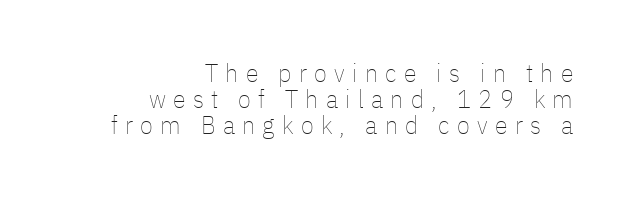
Q: Is the text bold? A: No.
Q: Is the text italic (slanted)? A: No, it is upright.
Q: Is the text underlined? A: No.
Q: How is the paragraph aligned? A: Right-aligned.
Q: Is the spacing between letters normal or unusually wide? A: Unusually wide.
Q: Is the spacing between lines tight, normal or loose? A: Tight.
